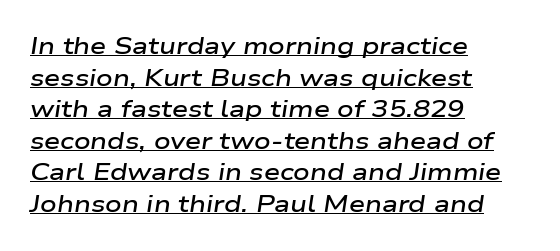
{"italic": "yes", "lean": "right", "slant_degrees": 9, "bold": "semi", "underline": "yes", "align": "left", "line_spacing": "normal", "line_spacing_ratio": 1.37, "letter_spacing": "normal", "letter_spacing_em": 0.0, "glyph_px": 23}
